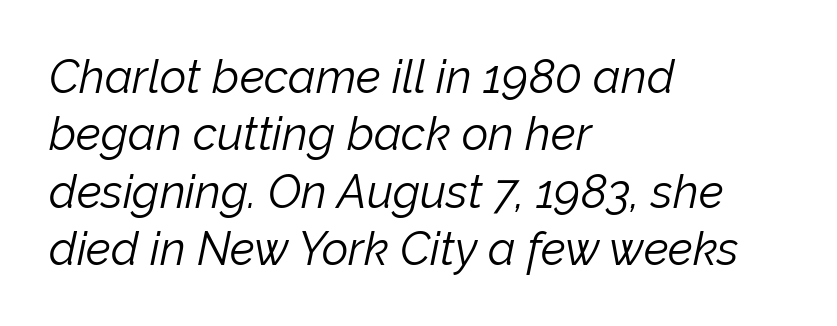
Stroke mass is kept to a normal reading level or below. Words appear dense and cohesive because spacing is normal. Is this a fixed-width face? No — the glyphs have proportional, varying widths. There's an unmistakable incline to the writing here. Beneath every word, the page is bare. The rendering uses a moderate line-height, typical for paragraphs.
